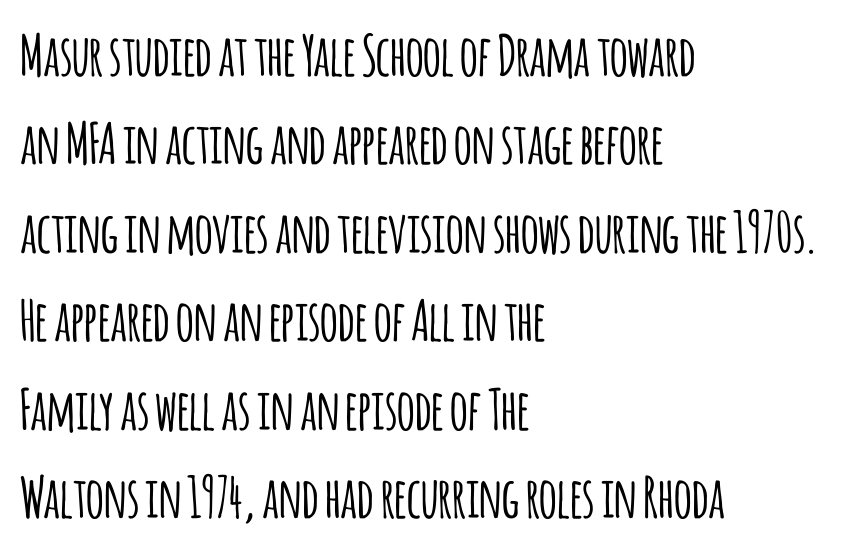
{"serif": "no", "italic": "no", "width": "condensed", "stroke_contrast": "low", "x_height": "large", "monospaced": "no", "underline": "no", "align": "left", "line_spacing": "normal", "line_spacing_ratio": 1.58, "letter_spacing": "normal", "letter_spacing_em": 0.0, "glyph_px": 56}
